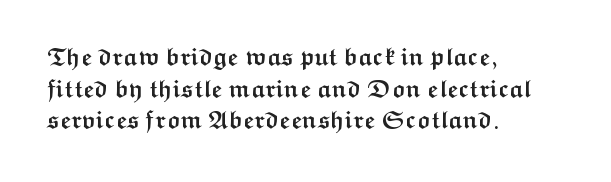
The image shows 24 px bold type, upright; set left-aligned, normal line spacing (1.32x), normal letter spacing, not underlined.
